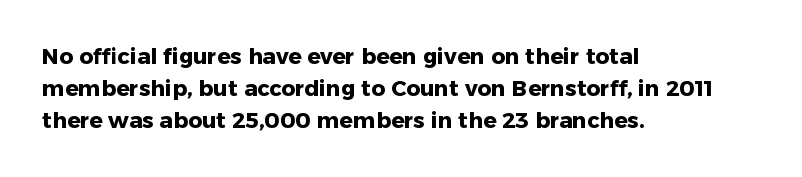
These lines were composed using upright roman letters. Bare-footed words on every line. The vertical gap from one line to the next is medium. Leftover space on each line is placed entirely after the last word. The line texture is even and compact thanks to regular tracking.
